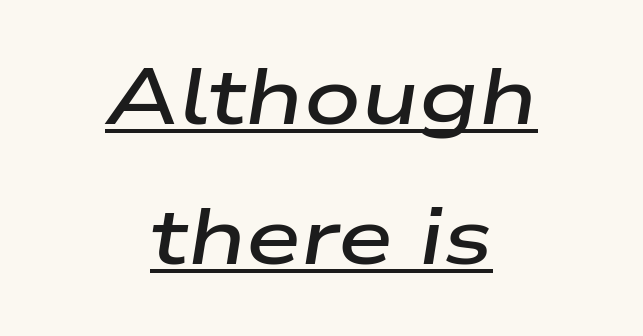
Q: Is the text bold? A: Semi-bold.
Q: Is the text italic (slanted)? A: Yes, it leans right by about 9 degrees.
Q: Is the text underlined? A: Yes.
Q: How is the paragraph aligned? A: Centered.
Q: Is the spacing between letters normal or unusually wide? A: Normal.
Q: Width (condensed, normal, or wide)? A: Wide.
Q: Stroke contrast? A: Low.
Q: x-height? A: Medium.
Q: Monospaced? A: No.
